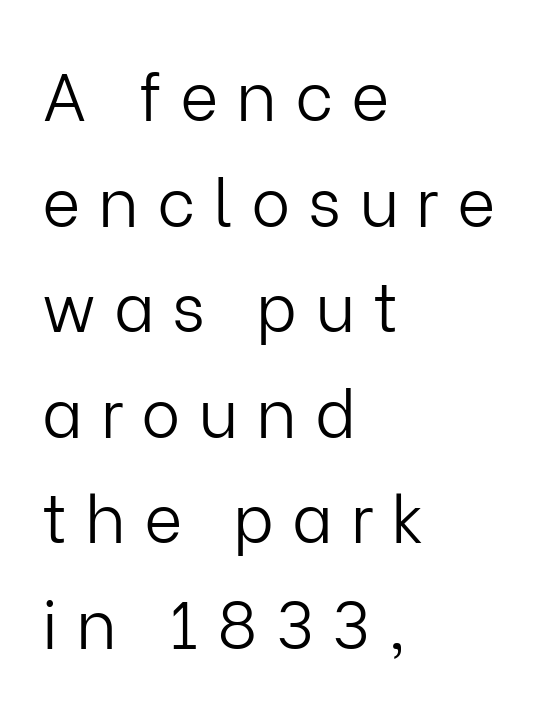
The image shows 66 px light sans-serif type, upright; set left-aligned, normal line spacing (1.6x), unusually wide letter spacing (+0.27 em), not underlined; low stroke contrast and a medium x-height.
